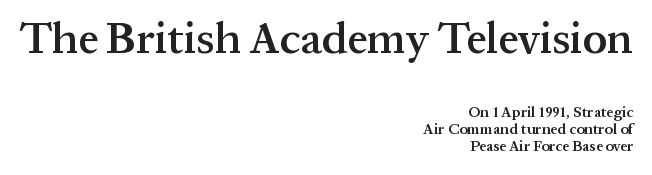
The glyphs are unaccompanied by any horizontal stroke below them. Tightly led — the rows are bunched. Observe the ordinary spacing: letters are neighbours, not strangers. Varying glyph widths throughout — classic text-font behaviour.
